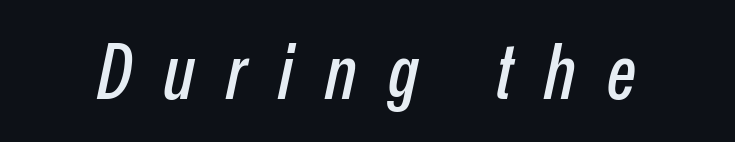
{"italic": "yes", "lean": "right", "slant_degrees": 12, "width": "condensed", "stroke_contrast": "low", "x_height": "medium", "monospaced": "no", "underline": "no", "letter_spacing": "wide", "letter_spacing_em": 0.41, "glyph_px": 77}
